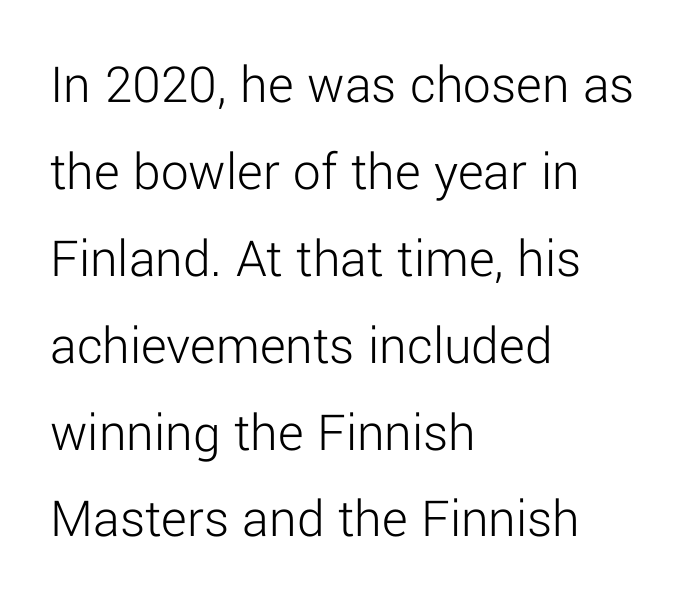
The image shows 55 px light sans-serif type, upright; set left-aligned, normal line spacing (1.58x), normal letter spacing, not underlined; low stroke contrast and a medium x-height.
